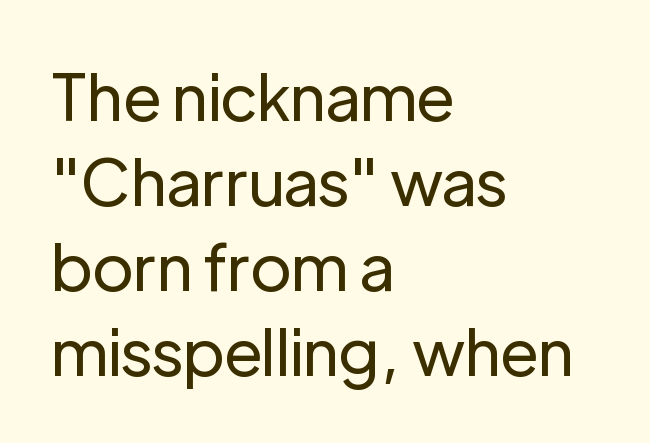
The image shows 65 px regular-weight sans-serif type, upright; set left-aligned, normal line spacing (1.31x), normal letter spacing, not underlined; low stroke contrast and a medium x-height.
